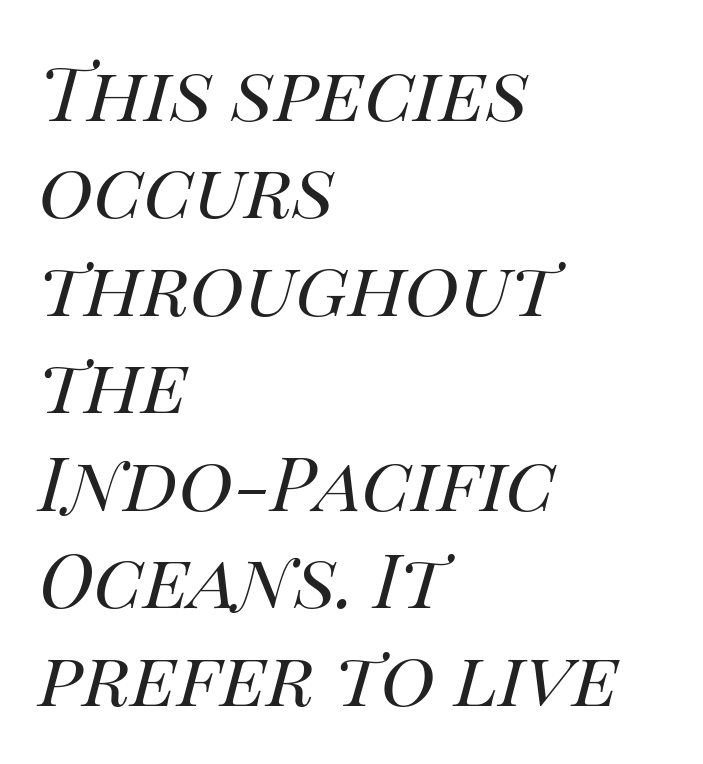
{"italic": "yes", "lean": "right", "slant_degrees": 14, "bold": "no", "weight": "regular", "width": "normal", "stroke_contrast": "high", "x_height": "large", "monospaced": "no", "underline": "no", "align": "left", "line_spacing": "normal", "line_spacing_ratio": 1.3, "letter_spacing": "normal", "letter_spacing_em": 0.0, "glyph_px": 75}
